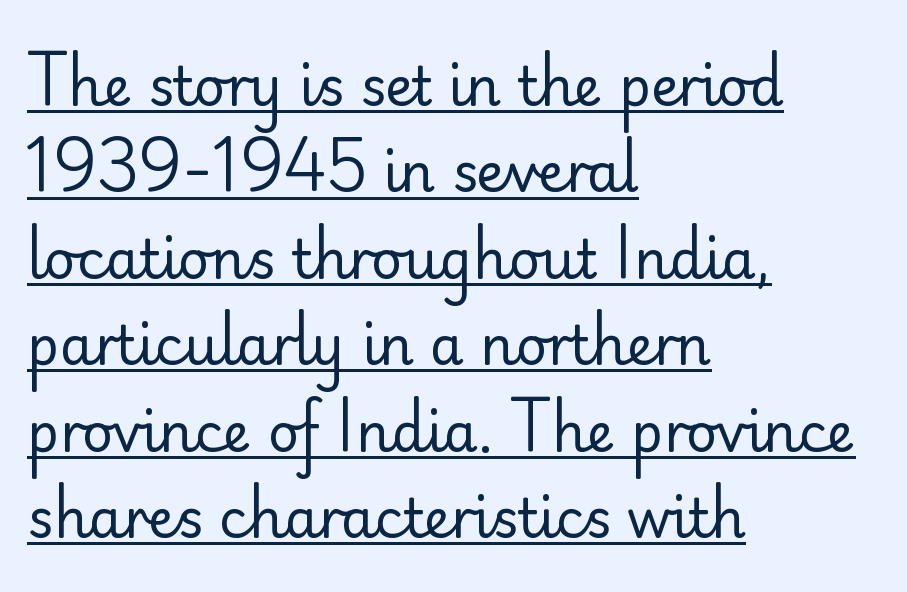
The passage shown stacks its lines at a standard gap. Typeset ragged right — the left edge is the straight one. The passage shown is typeset with a sans-serif family. The face used here is rendered with its standard letterfit. Heft: none added — not bold. You could not count columns in this text — the font is proportionally spaced.
